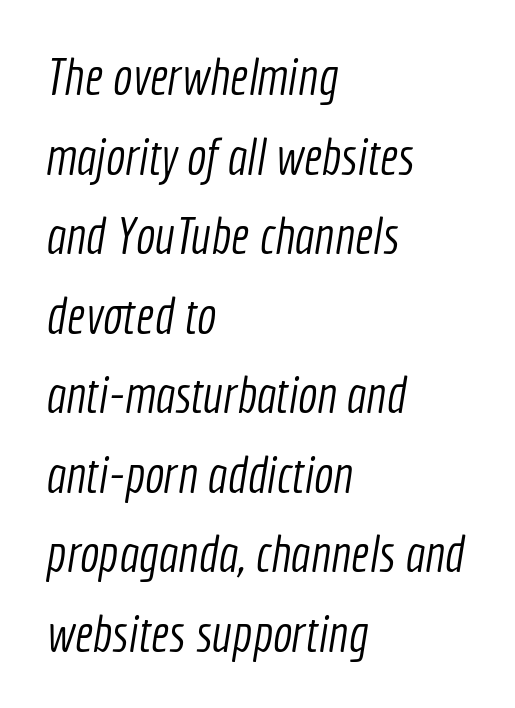
{"serif": "no", "bold": "no", "weight": "light", "width": "condensed", "x_height": "medium", "monospaced": "no", "underline": "no", "align": "left", "line_spacing": "normal", "line_spacing_ratio": 1.53, "letter_spacing": "normal", "letter_spacing_em": 0.0, "glyph_px": 52}
